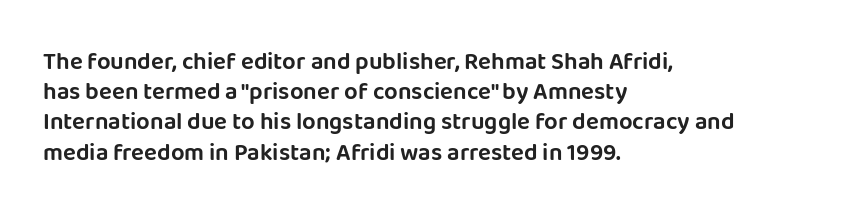
{"italic": "no", "underline": "no", "align": "left", "line_spacing": "normal", "line_spacing_ratio": 1.26, "letter_spacing": "normal", "letter_spacing_em": 0.0, "glyph_px": 24}
